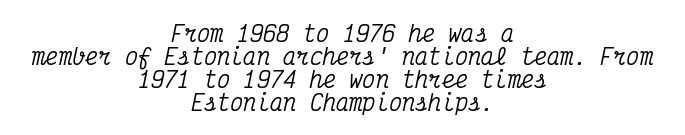
The image shows 22 px text type, italic (leaning right); set centered, tight line spacing (1.05x), normal letter spacing, not underlined.
